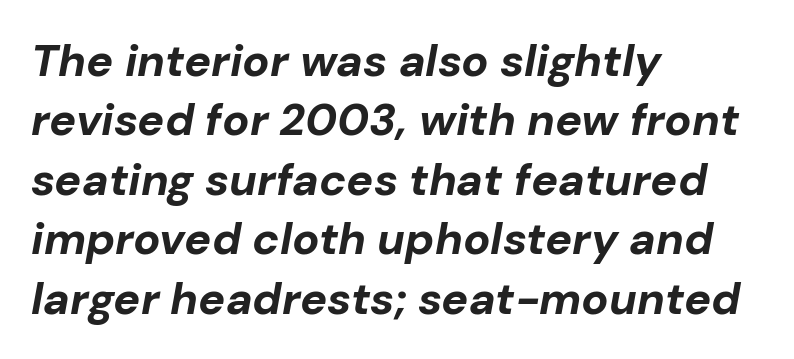
Q: Is the text bold? A: Yes.
Q: Is the text italic (slanted)? A: Yes, it leans right by about 10 degrees.
Q: Is the text underlined? A: No.
Q: How is the paragraph aligned? A: Left-aligned.
Q: Is the spacing between letters normal or unusually wide? A: Normal.
Q: Is the spacing between lines tight, normal or loose? A: Normal.
Q: Width (condensed, normal, or wide)? A: Normal.
Q: Stroke contrast? A: Low.
Q: x-height? A: Medium.
Q: Monospaced? A: No.
